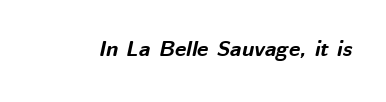
Q: Is the text bold? A: Yes.
Q: Is the text italic (slanted)? A: Yes, it leans right by about 12 degrees.
Q: Is the text underlined? A: No.
Q: Is the spacing between letters normal or unusually wide? A: Normal.
